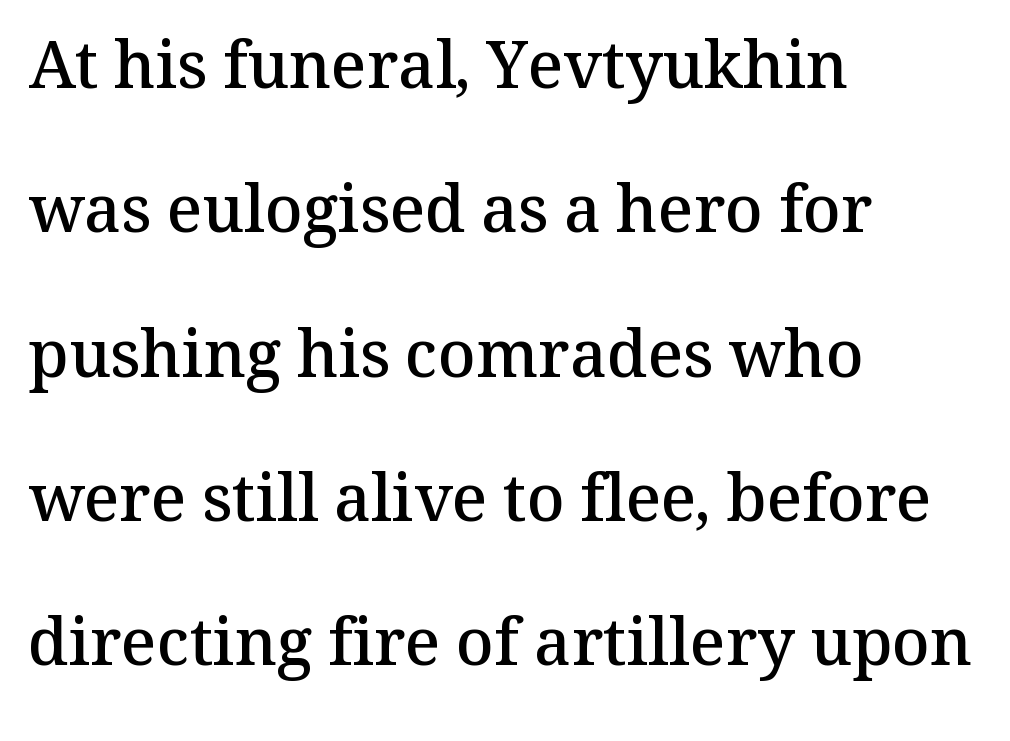
{"serif": "yes", "italic": "no", "bold": "semi", "weight": "semibold", "width": "normal", "stroke_contrast": "medium", "x_height": "medium", "monospaced": "no", "underline": "no", "align": "left", "line_spacing": "loose", "line_spacing_ratio": 2.22, "letter_spacing": "normal", "letter_spacing_em": 0.0, "glyph_px": 65}
